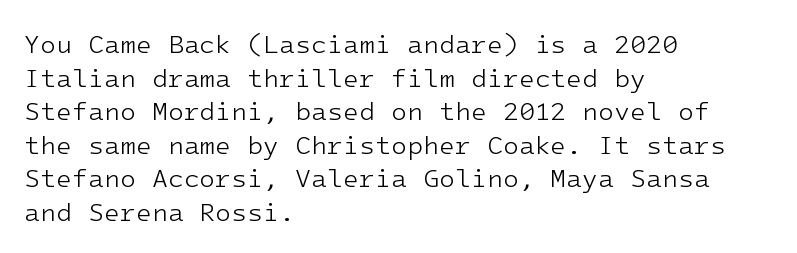
{"italic": "no", "bold": "no", "underline": "no", "align": "left", "line_spacing": "normal", "line_spacing_ratio": 1.29, "letter_spacing": "normal", "letter_spacing_em": 0.0, "glyph_px": 26}
